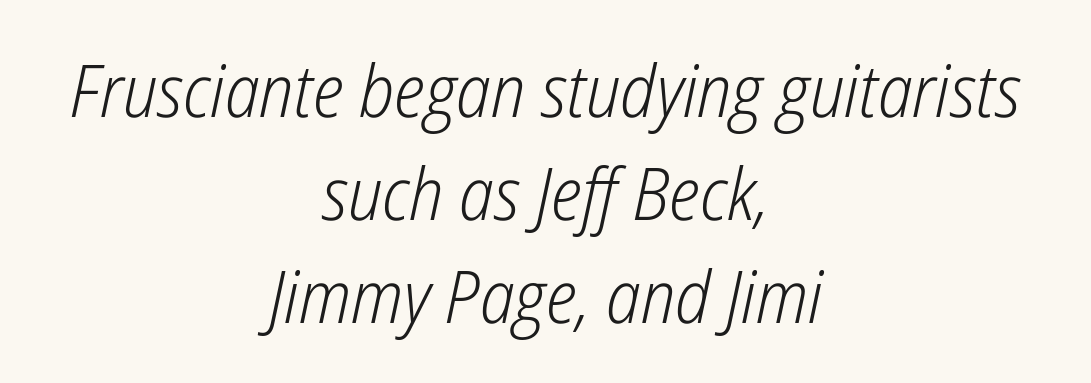
The whole block is typeset with a tilt. The letterforms sit at book weight or below. The line-height multiplier appears to be the usual default. Varying glyph widths throughout — classic text-font behaviour.
